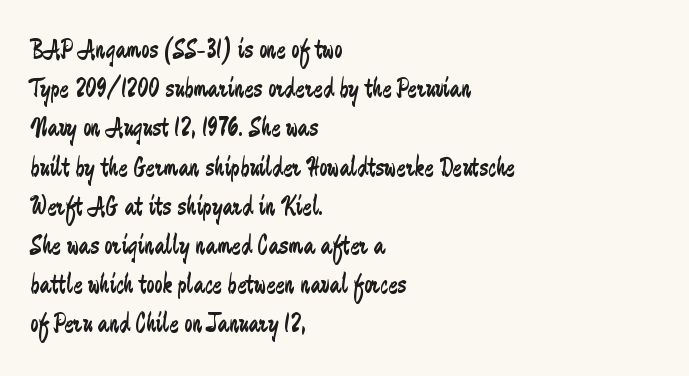
{"serif": "no", "bold": "no", "weight": "regular", "width": "condensed", "stroke_contrast": "low", "x_height": "small", "monospaced": "no", "underline": "no", "align": "left", "line_spacing": "normal", "line_spacing_ratio": 1.4, "letter_spacing": "normal", "letter_spacing_em": 0.0, "glyph_px": 28}
